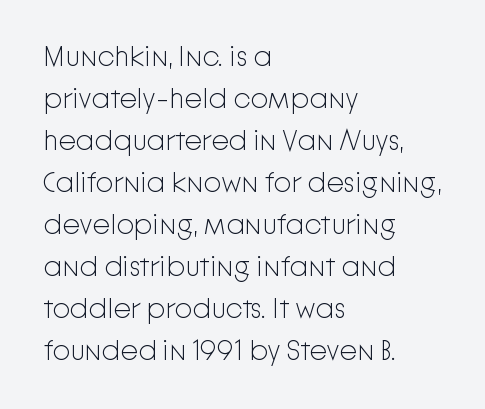
What's the leading like? Ordinary, nothing unusual. Heft: none added — not bold. The zone under the glyphs is completely vacant. Characters remain perfectly vertical along every line. This is sans-serif lettering, the kind often seen on screens and signage. The rendering uses natural spacing where letterforms have individual widths.
